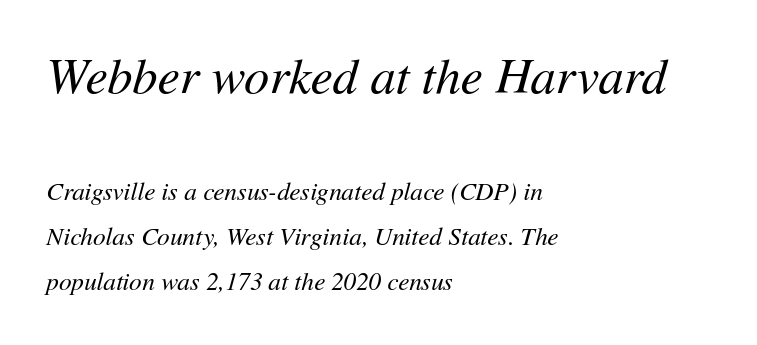
The image shows 50 px regular-weight type, italic (leaning right); set left-aligned, line spacing 1.8x, normal letter spacing, not underlined; the first (top) block is 2.0x larger; medium stroke contrast and a medium x-height.
